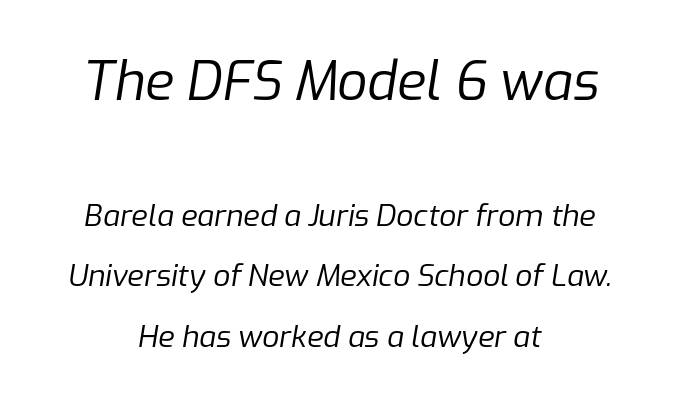
Compared with ordinary roman type, these characters are visibly tilted. Each word holds together tightly as a unit, with standard inter-letter gaps. Here the first block reads like a headline and the second like body copy. Unbolded letterforms with no extra heft. Note the varied advance widths — an 'i' is clearly narrower than an 'm'. Compared with a flush-left layout, this one balances lines on the center instead.
